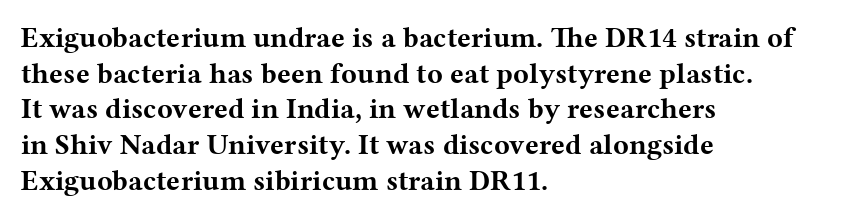
Caption: standard tracking, unaltered. Is the block centered? No — it sits flush against the left margin. Clear beneath every line of the passage. Tall strokes in this sample are plumb rather than angled. Each letter keeps its own natural width here, so spacing adapts to shape. A full-strength bold gives these letters their thick strokes.
